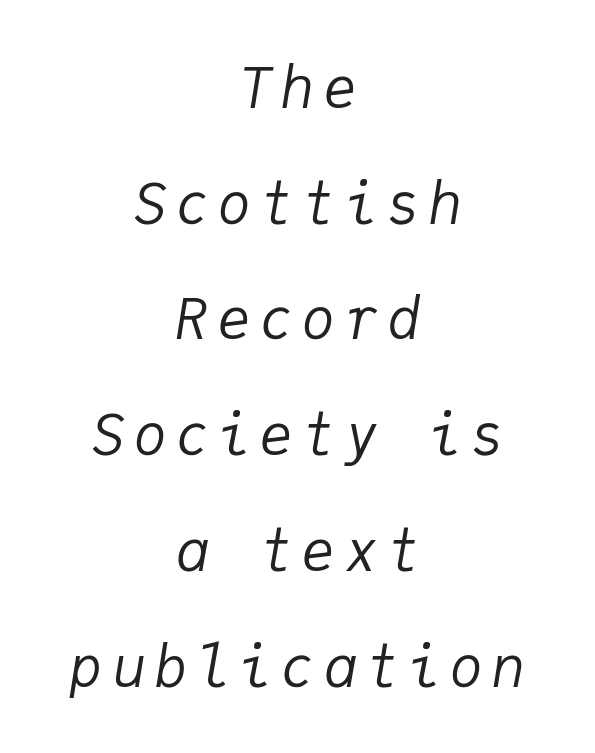
Q: Is the text bold? A: No.
Q: Is the text italic (slanted)? A: Yes, it leans right by about 9 degrees.
Q: Is the text underlined? A: No.
Q: How is the paragraph aligned? A: Centered.
Q: Is the spacing between lines tight, normal or loose? A: Loose.
Q: Width (condensed, normal, or wide)? A: Normal.
Q: Stroke contrast? A: Low.
Q: x-height? A: Medium.
Q: Monospaced? A: Yes.
